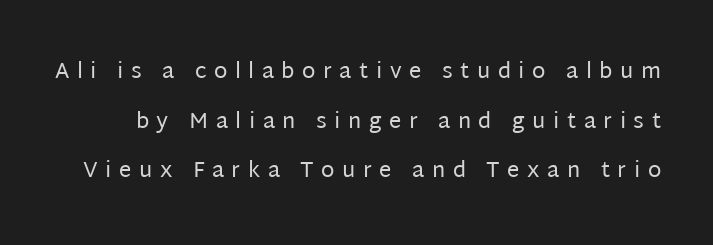
{"italic": "no", "bold": "no", "underline": "no", "line_spacing": "loose", "line_spacing_ratio": 2.26, "letter_spacing": "wide", "letter_spacing_em": 0.34, "glyph_px": 22}
